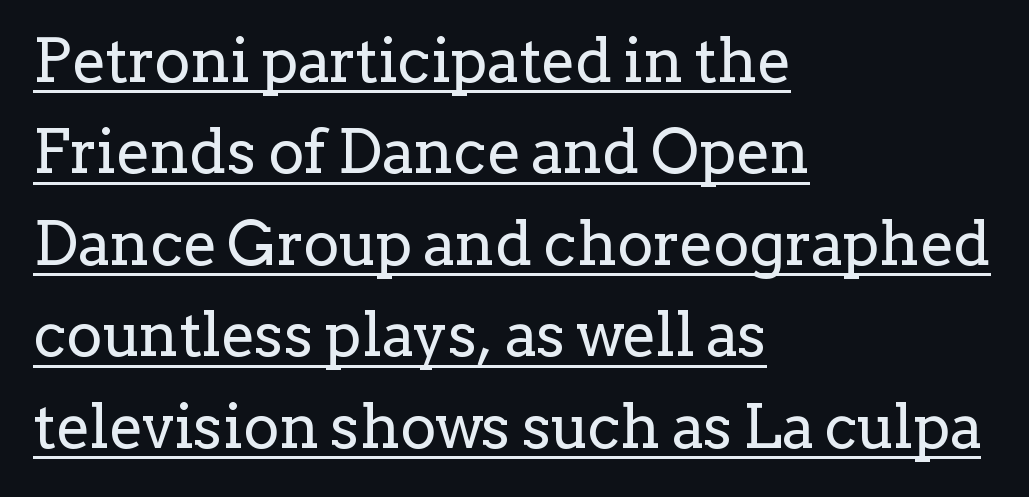
The image shows 61 px regular-weight serif type, upright; set left-aligned, normal line spacing (1.5x), normal letter spacing, underlined; low stroke contrast and a medium x-height.
